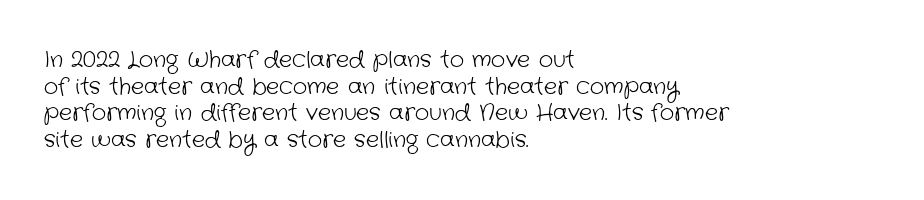
Is the stroke heavy? The answer is a plain regular-or-lighter. Any mark beneath the type? The region is blank. The face used here is rendered with its standard letterfit. Leftover space on each line is placed entirely after the last word.
